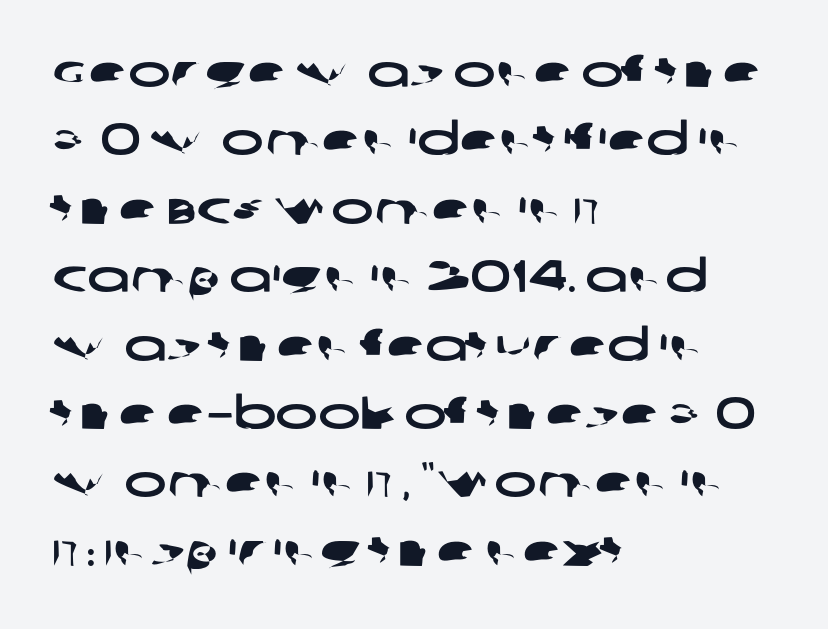
Look at the bottom of the vertical strokes: they stop flat, with no serifs. The string is rendered with underlining switched off. Do the characters align in a grid? No, the font is proportional. The designer left line spacing at the default.
